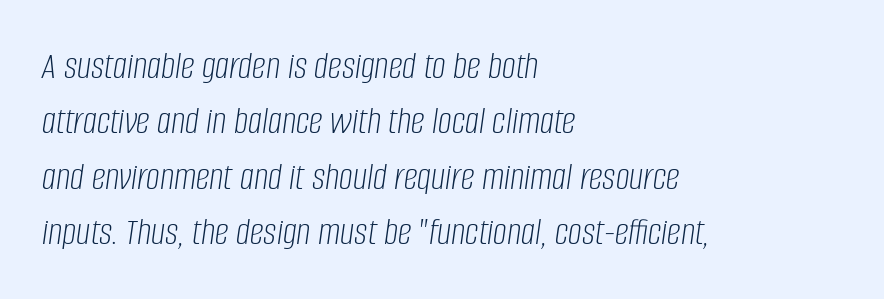
Looks like regular typesetting: each glyph gets only the width it needs. When letters slant like this, we call the style italic. The typeface has the unassuming heft of standard copy or less. Quick note: interline space is typical. This rendering uses left alignment, leaving the right contour irregular. A bare baseline throughout the passage.
